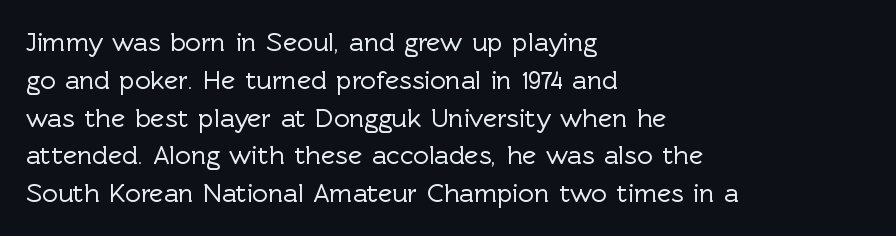
Q: Is the text italic (slanted)? A: No, it is upright.
Q: Is the text underlined? A: No.
Q: How is the paragraph aligned? A: Left-aligned.
Q: Is the spacing between letters normal or unusually wide? A: Normal.
Q: Is the spacing between lines tight, normal or loose? A: Normal.
